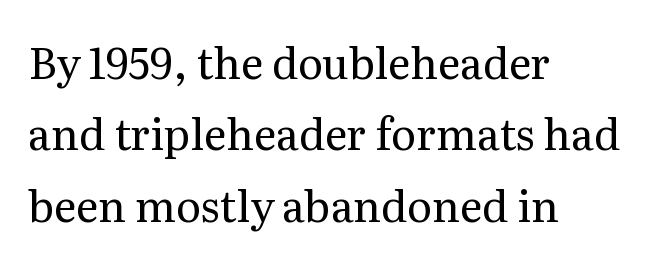
The image shows 43 px regular-weight serif type, upright; set left-aligned, normal line spacing (1.66x), normal letter spacing, not underlined; medium stroke contrast and a medium x-height.
